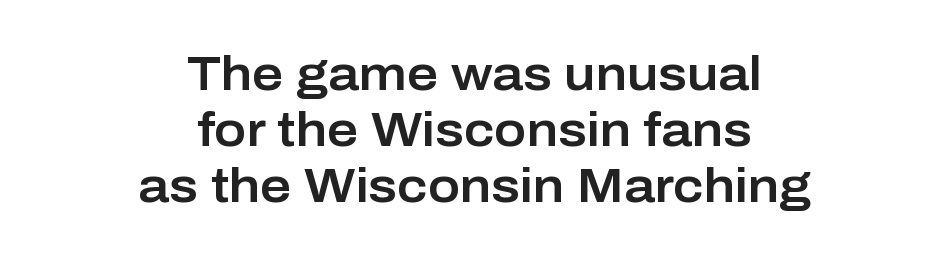
Q: Is the text italic (slanted)? A: No, it is upright.
Q: Is the typeface a serif or a sans-serif typeface? A: Sans-serif.
Q: Is the text underlined? A: No.
Q: How is the paragraph aligned? A: Centered.
Q: Is the spacing between letters normal or unusually wide? A: Normal.
Q: Width (condensed, normal, or wide)? A: Normal.
Q: Stroke contrast? A: Low.
Q: x-height? A: Medium.
Q: Monospaced? A: No.
